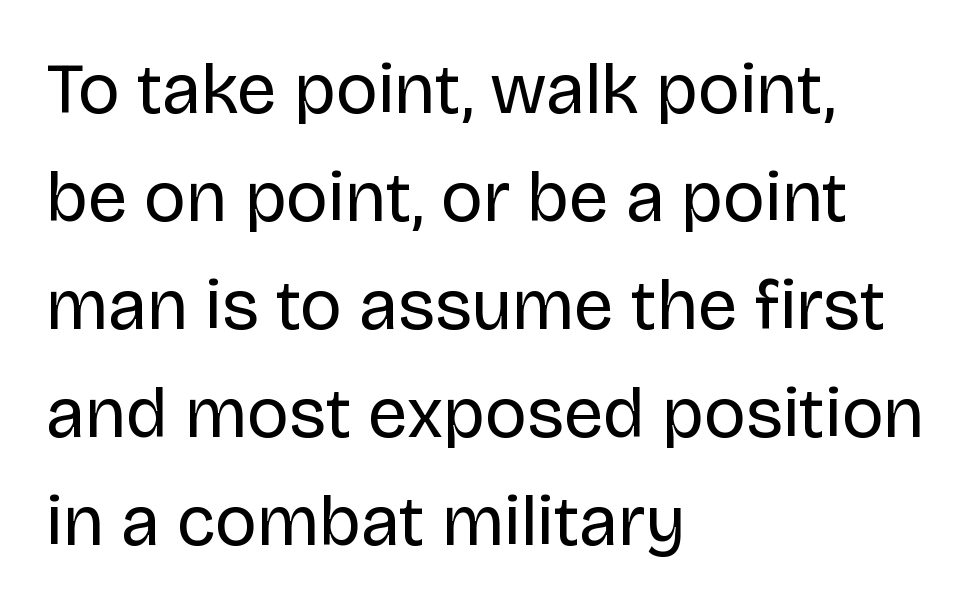
The image shows 71 px regular-weight sans-serif type, upright; set left-aligned, normal line spacing (1.52x), normal letter spacing, not underlined; low stroke contrast and a large x-height.
